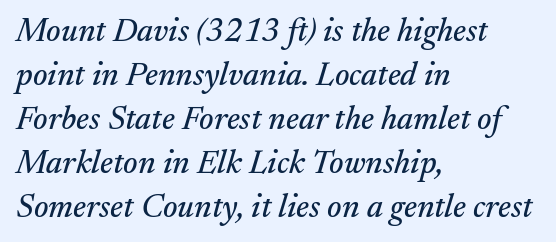
Alignment: flush left. The area under the type is left untouched. The passage shown is typeset with a serif family. These lines keep a tight, regular rhythm from letter to letter.
